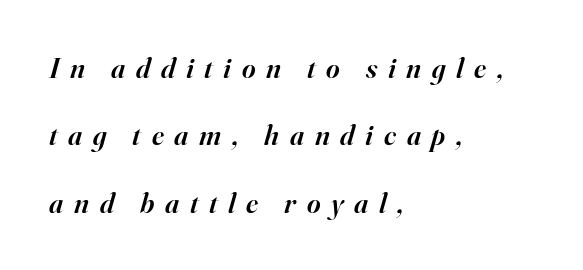
These lines are rendered in a variable-pitch font. Old-style or modern, the face here clearly has serifs. Regarding leading, the lines here are spaced well apart. Descenders are the only things crossing below the line. The letters are spread apart with noticeably loose tracking.
